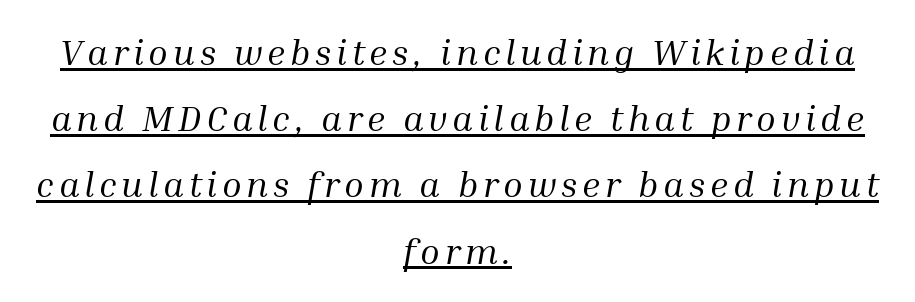
Q: Is the text bold? A: No.
Q: Is the text italic (slanted)? A: Yes, it leans right by about 10 degrees.
Q: Is the typeface a serif or a sans-serif typeface? A: Serif.
Q: Is the text underlined? A: Yes.
Q: How is the paragraph aligned? A: Centered.
Q: Width (condensed, normal, or wide)? A: Normal.
Q: Stroke contrast? A: Medium.
Q: x-height? A: Medium.
Q: Monospaced? A: No.
